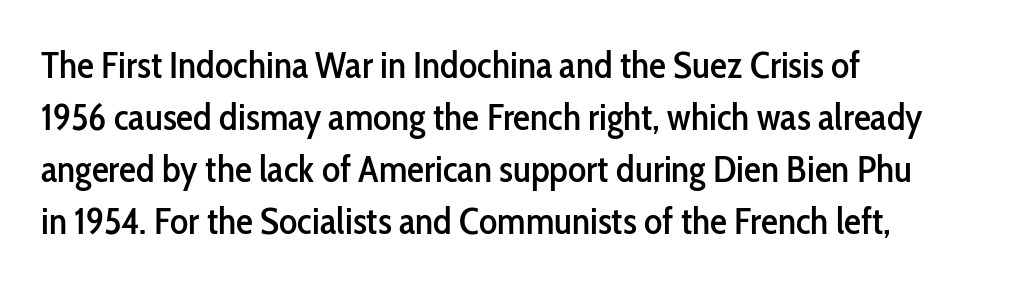
The image shows 38 px condensed sans-serif type, upright; set left-aligned, normal line spacing (1.37x), normal letter spacing, not underlined; low stroke contrast and a medium x-height.
